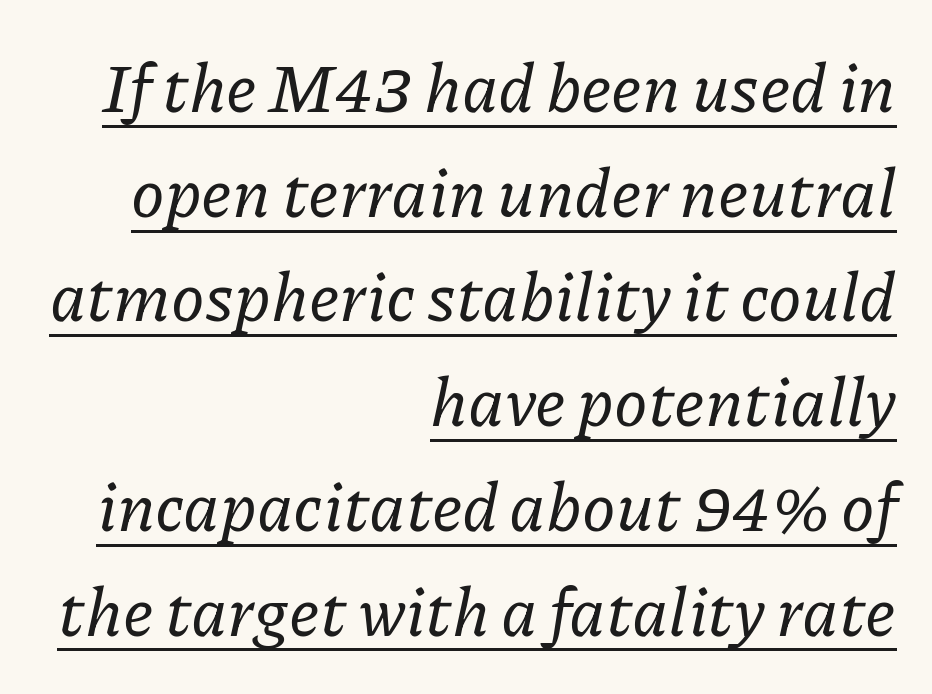
This block has exactly the height ordinary leading produces. If you drew a ruler down the right edge, every line would touch it. Beneath each row of characters lies a ruled line. This sample has the flowing, uneven cadence of proportional lettering.
